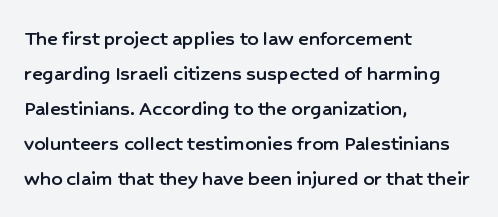
The image shows 22 px text type, upright; set left-aligned, normal line spacing (1.59x), normal letter spacing, not underlined.
